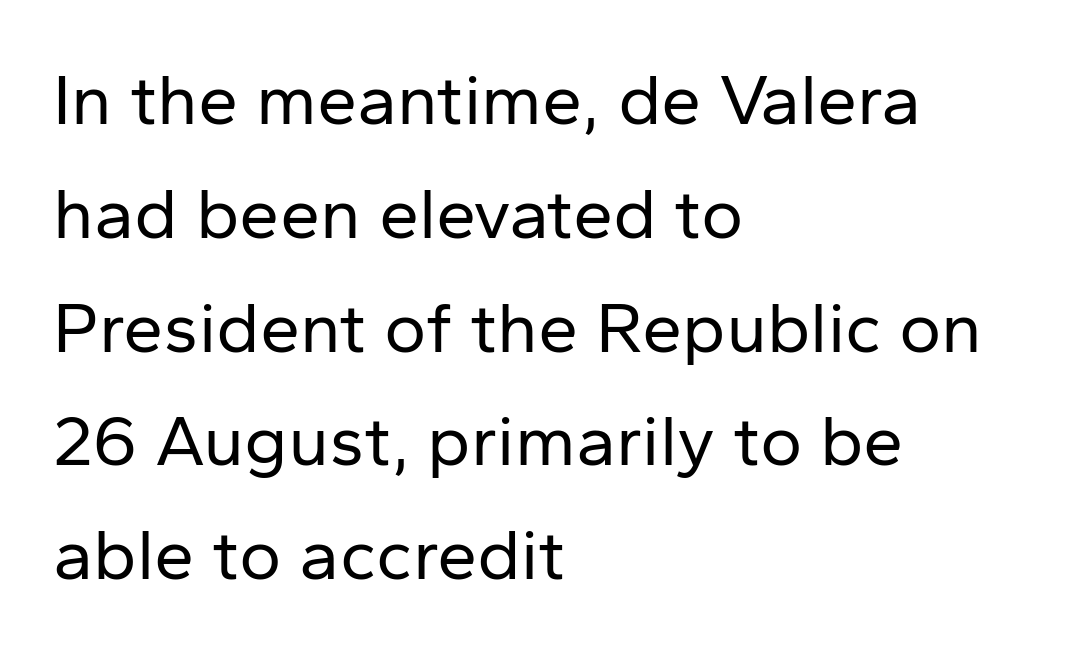
The image shows 72 px regular-weight sans-serif type, upright; set left-aligned, normal line spacing (1.58x), normal letter spacing, not underlined; low stroke contrast and a medium x-height.
